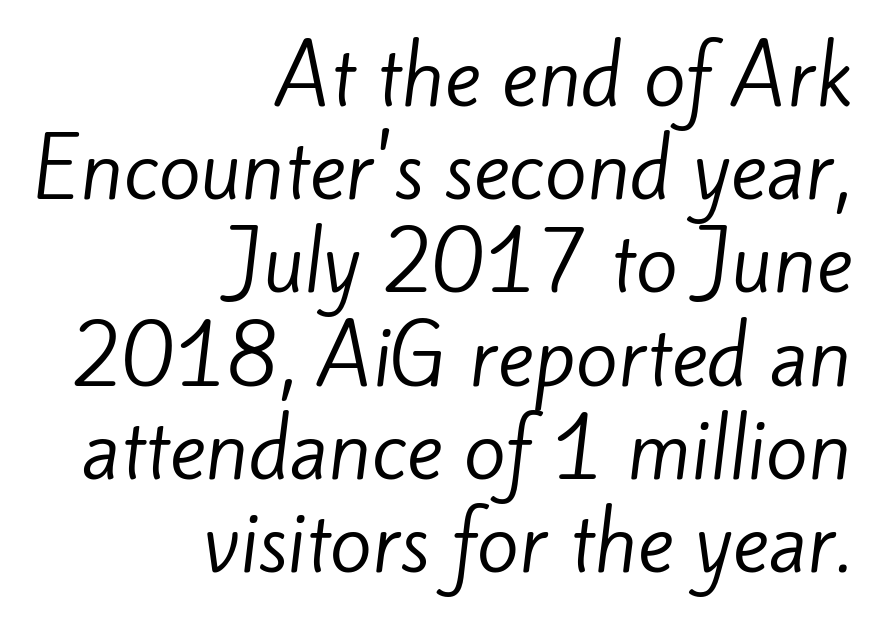
Does the type have serifs? No, each stem ends abruptly. Alignment: flush right. Type without underlining. Character widths vary here, with narrow letters taking less room than wide ones.
